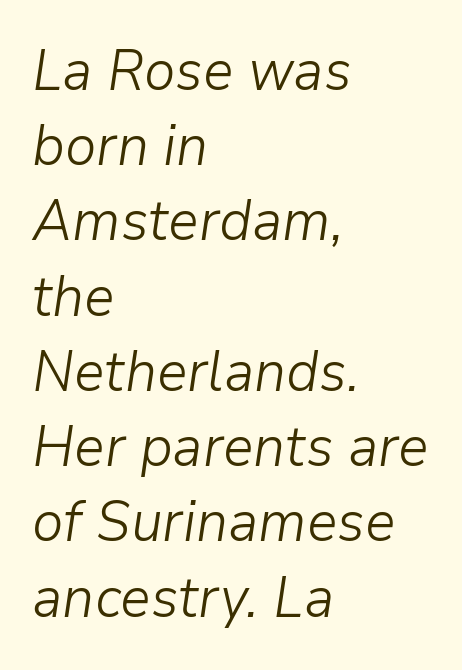
{"italic": "yes", "lean": "right", "slant_degrees": 9, "bold": "no", "weight": "light", "width": "normal", "stroke_contrast": "low", "x_height": "medium", "monospaced": "no", "underline": "no", "align": "left", "line_spacing": "normal", "line_spacing_ratio": 1.32, "letter_spacing": "normal", "letter_spacing_em": 0.0, "glyph_px": 57}
